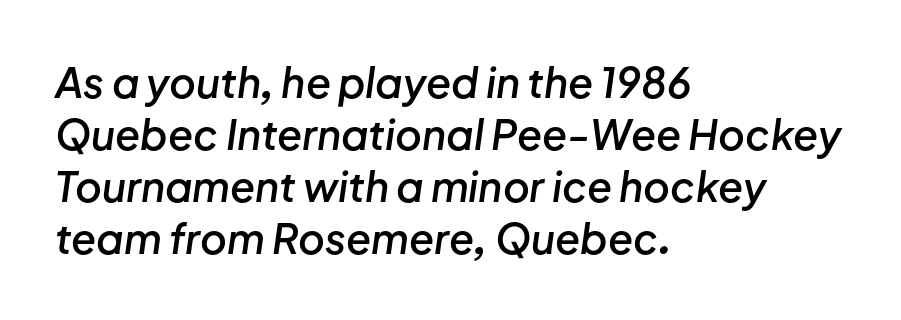
{"italic": "yes", "lean": "right", "slant_degrees": 8, "bold": "semi", "weight": "semibold", "width": "normal", "stroke_contrast": "low", "x_height": "medium", "monospaced": "no", "underline": "no", "align": "left", "line_spacing": "normal", "line_spacing_ratio": 1.27, "letter_spacing": "normal", "letter_spacing_em": 0.0, "glyph_px": 41}
